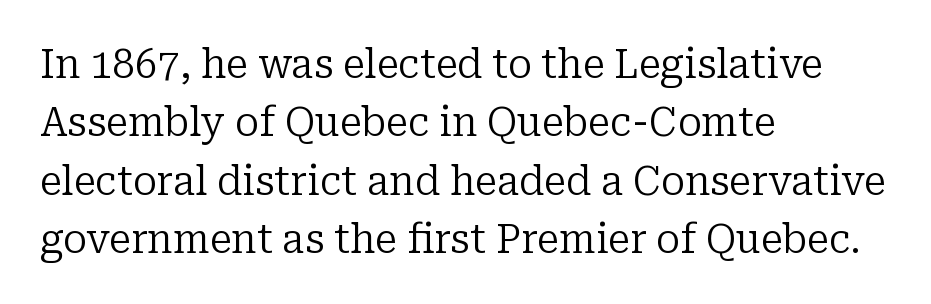
The image shows 40 px regular-weight serif type, upright; set left-aligned, normal line spacing (1.46x), normal letter spacing, not underlined; low stroke contrast and a medium x-height.
